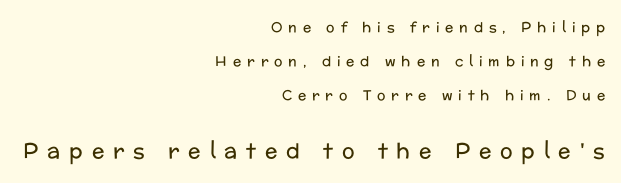
{"italic": "no", "bold": "no", "underline": "no", "align": "right", "line_spacing": "loose", "line_spacing_ratio": 2.44, "letter_spacing": "wide", "letter_spacing_em": 0.42, "larger_block": "second", "size_ratio": 1.5, "glyph_px": 21}
